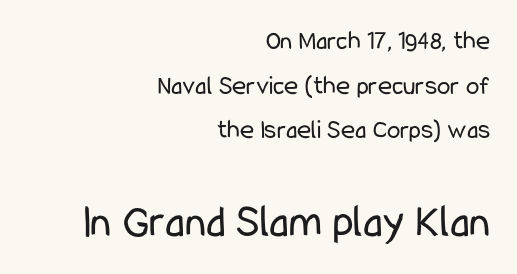
The space between consecutive lines is moderate. Reading top to bottom, the characters get bigger at the block break. A typesetter would call this zero additional tracking. Is this a fixed-width face? No — the glyphs have proportional, varying widths.
